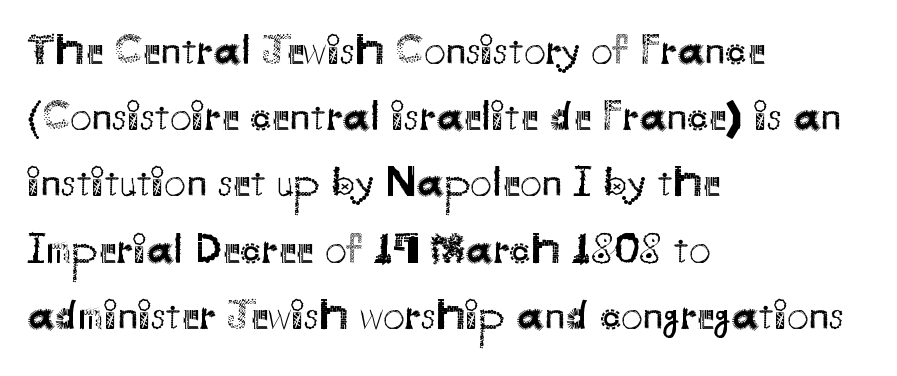
Q: Is the text bold? A: No.
Q: Is the text italic (slanted)? A: No, it is upright.
Q: Is the typeface a serif or a sans-serif typeface? A: Sans-serif.
Q: Is the text underlined? A: No.
Q: How is the paragraph aligned? A: Left-aligned.
Q: Is the spacing between letters normal or unusually wide? A: Normal.
Q: Is the spacing between lines tight, normal or loose? A: Normal.
Q: Width (condensed, normal, or wide)? A: Normal.
Q: Stroke contrast? A: Medium.
Q: x-height? A: Small.
Q: Monospaced? A: No.
